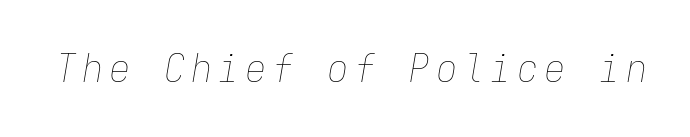
{"italic": "yes", "lean": "right", "slant_degrees": 9, "bold": "no", "weight": "thin", "width": "condensed", "stroke_contrast": "low", "x_height": "medium", "monospaced": "yes", "underline": "no", "glyph_px": 40}
